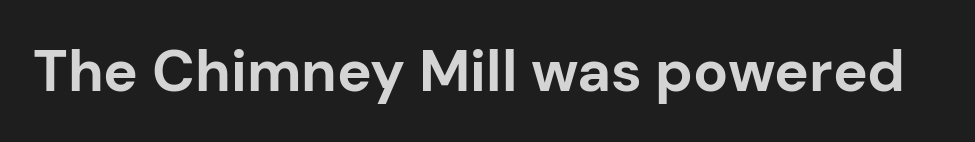
{"serif": "no", "italic": "no", "bold": "yes", "weight": "bold", "width": "normal", "stroke_contrast": "low", "x_height": "medium", "monospaced": "no", "underline": "no", "letter_spacing": "normal", "letter_spacing_em": 0.0, "glyph_px": 58}
